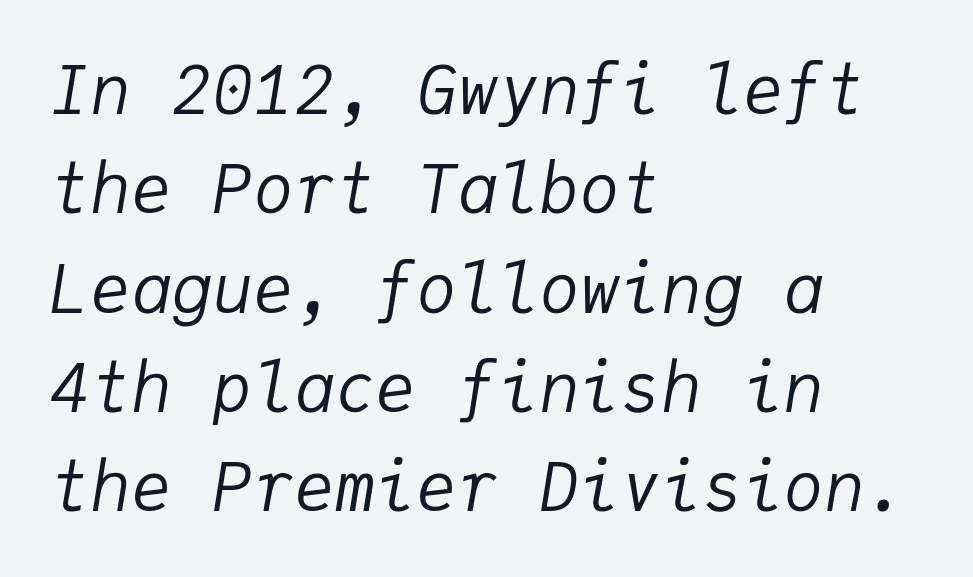
{"italic": "yes", "lean": "right", "slant_degrees": 9, "bold": "no", "weight": "regular", "width": "normal", "stroke_contrast": "low", "x_height": "medium", "monospaced": "yes", "underline": "no", "align": "left", "line_spacing": "normal", "line_spacing_ratio": 1.46, "letter_spacing": "normal", "letter_spacing_em": 0.0, "glyph_px": 68}
